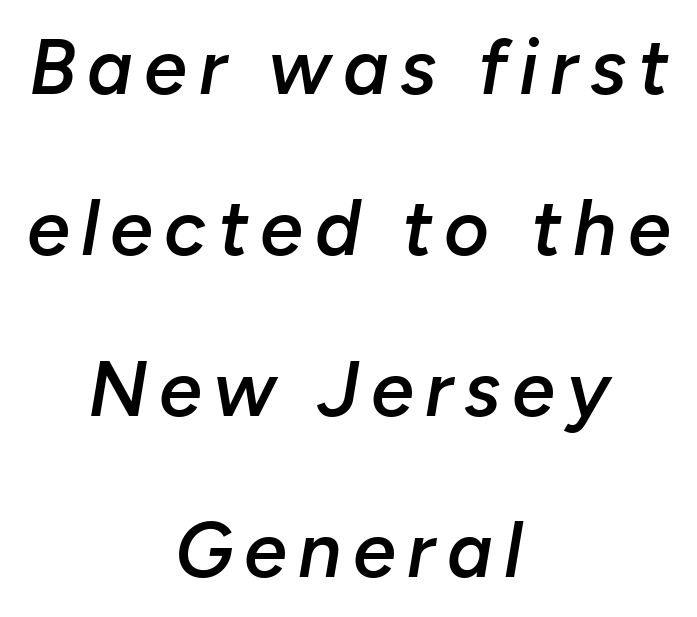
The image shows 77 px semibold type, italic (leaning right); set centered, loose line spacing (2.09x), not underlined; low stroke contrast and a medium x-height.
